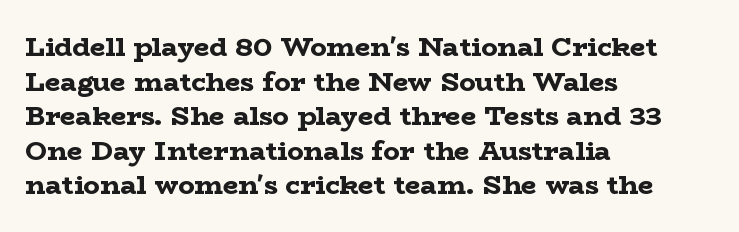
Compared with typical body copy, the letter spacing here is the same. The setting favours the left margin, as ordinary paragraphs usually do. Heft: maximum for text — a bold. Beneath every word, the page is bare. Successive baselines arrive at the customary interval. These lines were composed using upright roman letters.
